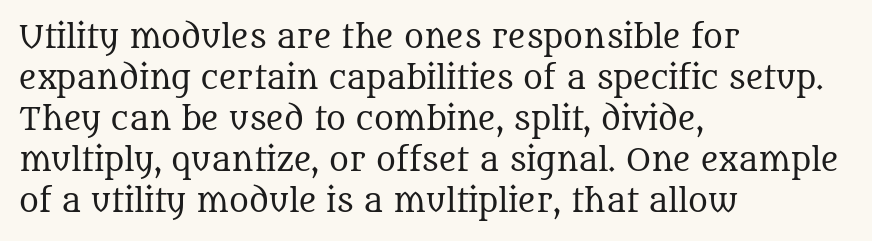
The rendering uses natural spacing where letterforms have individual widths. In terms of letterspacing, this is plain default setting. Italic? Not at all — the glyphs are vertical. Reading down the block, your eye returns to a fixed left position each line. A serif font was chosen for this passage.
